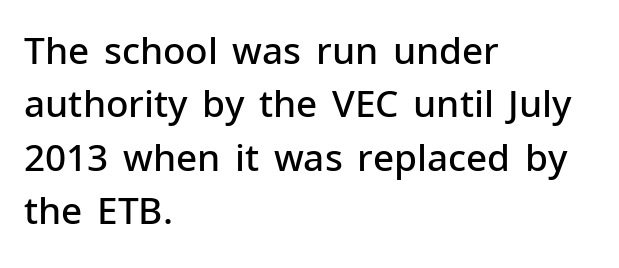
Each letter keeps its own natural width here, so spacing adapts to shape. Characters remain perfectly vertical along every line. The characters look somewhat weighty, a semibold short of true bold. Type style note: lacks serifs. No word sits above an underline.
